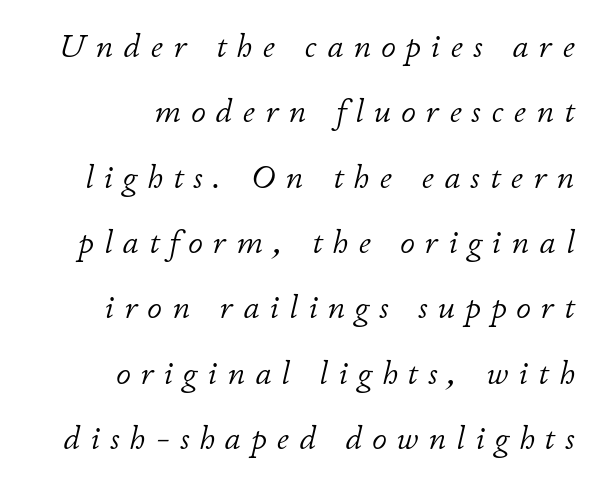
Do the characters align in a grid? No, the font is proportional. Between one letter and the next there's a generous, obvious gap. The vertical gap from one line to the next is large. When letters slant like this, we call the style italic.
